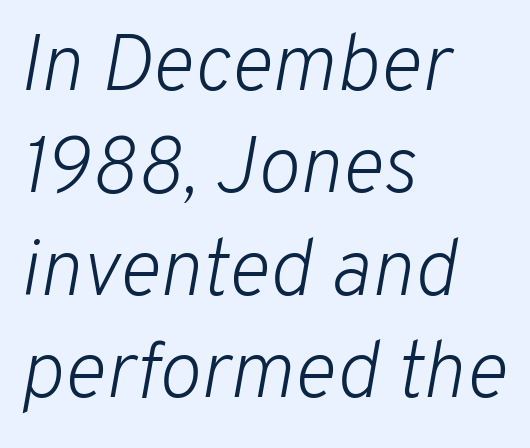
The image shows 80 px light type, italic (leaning right); set left-aligned, normal line spacing (1.28x), normal letter spacing, not underlined; low stroke contrast and a medium x-height.
